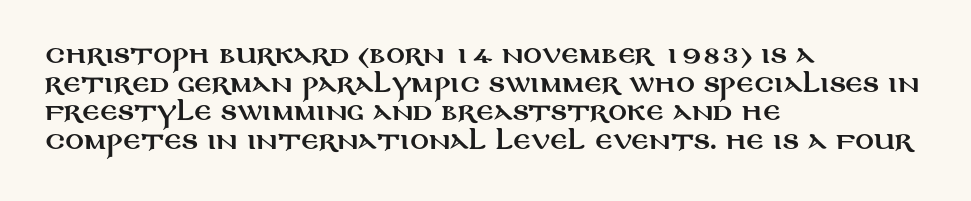
Q: Is the text italic (slanted)? A: No, it is upright.
Q: Is the text underlined? A: No.
Q: How is the paragraph aligned? A: Left-aligned.
Q: Is the spacing between letters normal or unusually wide? A: Normal.
Q: Is the spacing between lines tight, normal or loose? A: Normal.
